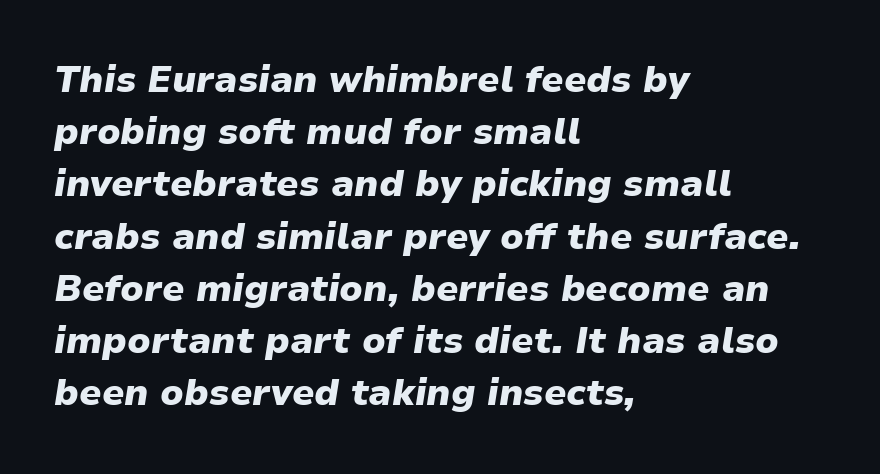
This is oblique type, the kind used for emphasis or titles. Baseline-to-baseline distance is the conventional proportion of letter height. Lines of text with bare space underneath. Is the letter spacing exaggerated? No — it looks like the ordinary default.
